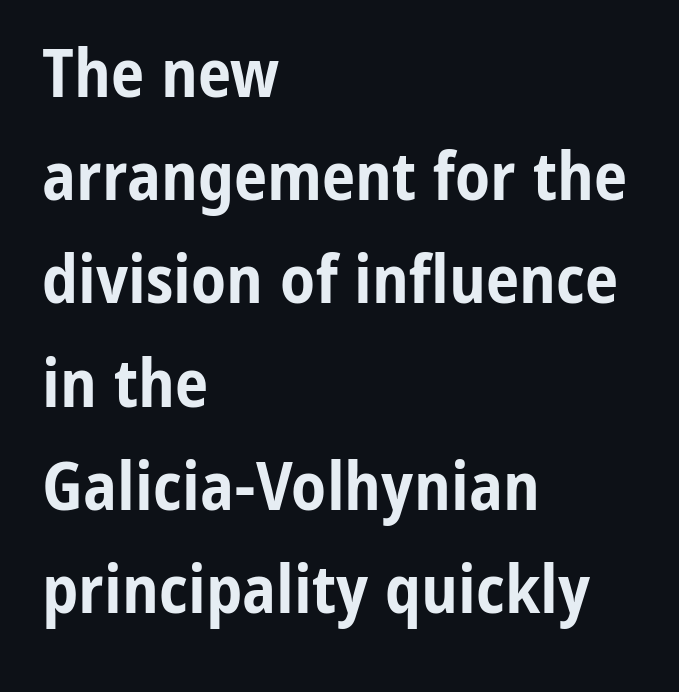
{"serif": "no", "italic": "no", "bold": "yes", "weight": "bold", "width": "condensed", "stroke_contrast": "low", "x_height": "medium", "monospaced": "no", "underline": "no", "align": "left", "line_spacing": "normal", "line_spacing_ratio": 1.54, "letter_spacing": "normal", "letter_spacing_em": 0.0, "glyph_px": 67}
